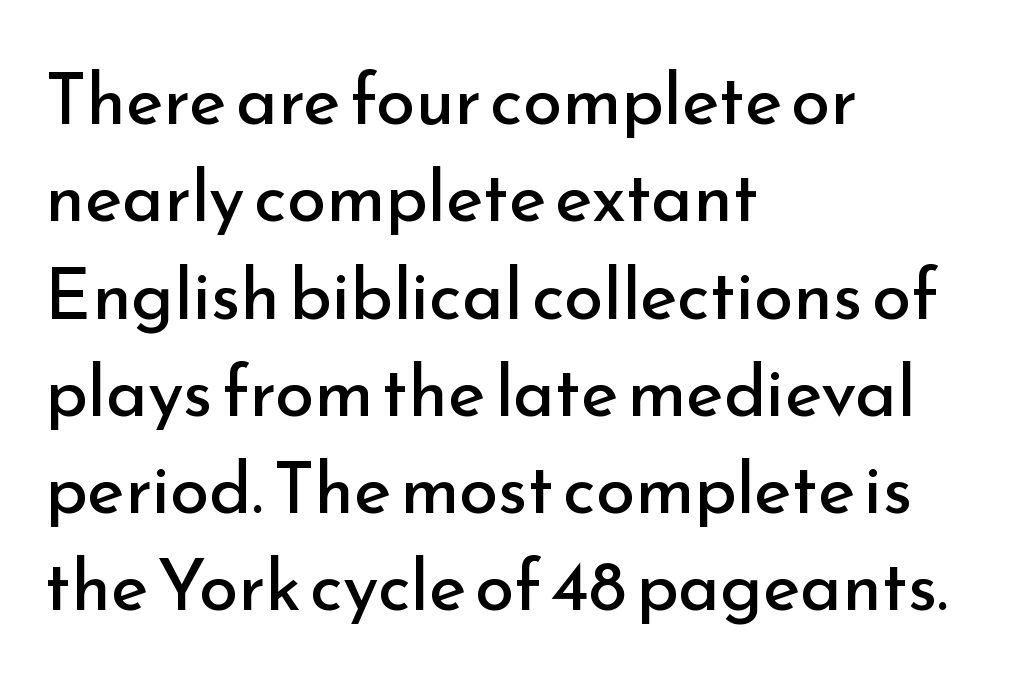
{"serif": "no", "italic": "no", "bold": "no", "weight": "regular", "width": "normal", "stroke_contrast": "low", "x_height": "small", "monospaced": "no", "underline": "no", "align": "left", "line_spacing": "normal", "line_spacing_ratio": 1.37, "letter_spacing": "normal", "letter_spacing_em": 0.0, "glyph_px": 71}
